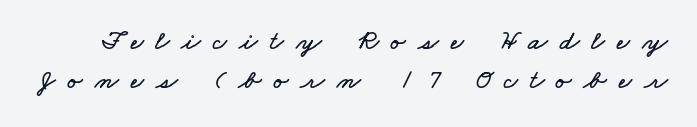
{"width": "wide", "stroke_contrast": "low", "x_height": "small", "monospaced": "no", "underline": "no", "line_spacing": "normal", "line_spacing_ratio": 1.41, "letter_spacing": "wide", "letter_spacing_em": 0.43, "glyph_px": 28}
